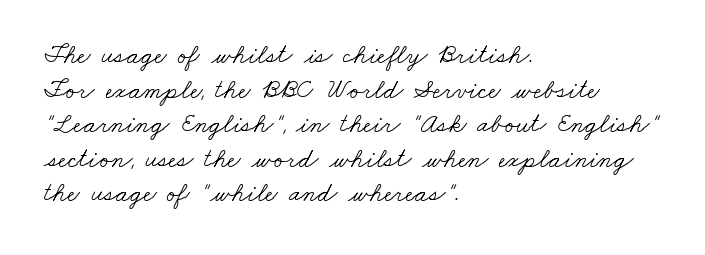
{"bold": "no", "underline": "no", "align": "left", "line_spacing": "normal", "line_spacing_ratio": 1.28, "letter_spacing": "normal", "letter_spacing_em": 0.0, "glyph_px": 27}
